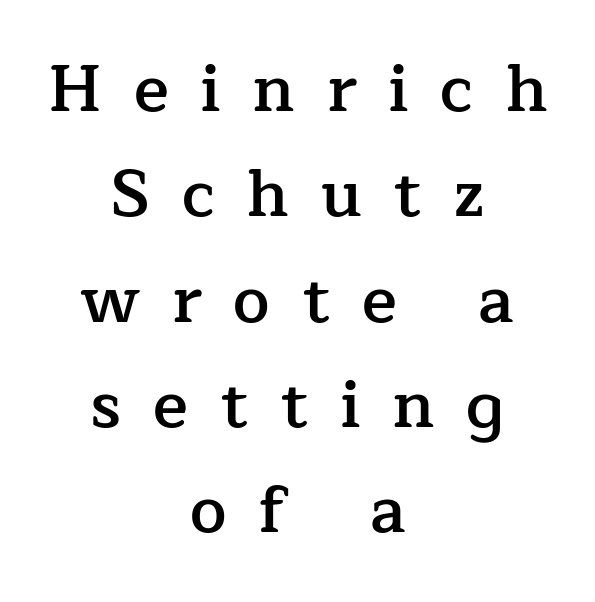
The image shows 65 px semibold serif type, upright; set centered, normal line spacing (1.62x), unusually wide letter spacing (+0.49 em), not underlined; low stroke contrast and a medium x-height.
